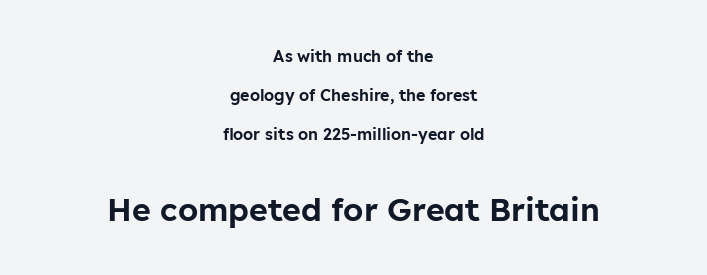
Q: Is the text italic (slanted)? A: No, it is upright.
Q: Is the typeface a serif or a sans-serif typeface? A: Sans-serif.
Q: Is the text underlined? A: No.
Q: How is the paragraph aligned? A: Centered.
Q: Is the spacing between letters normal or unusually wide? A: Normal.
Q: Is the spacing between lines tight, normal or loose? A: Loose.
Q: Which block of text is set in a larger size, the first (top) or the second (bottom)? A: The second (bottom) one.
Q: Width (condensed, normal, or wide)? A: Normal.
Q: Stroke contrast? A: Low.
Q: x-height? A: Medium.
Q: Monospaced? A: No.
